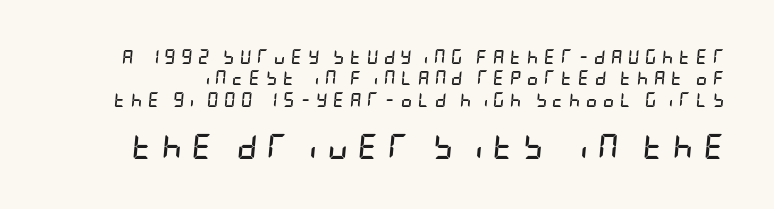
{"italic": "yes", "lean": "right", "slant_degrees": 5, "bold": "yes", "underline": "no", "line_spacing": "normal", "line_spacing_ratio": 1.52, "letter_spacing": "wide", "letter_spacing_em": 0.39, "larger_block": "second", "size_ratio": 1.79, "glyph_px": 25}
